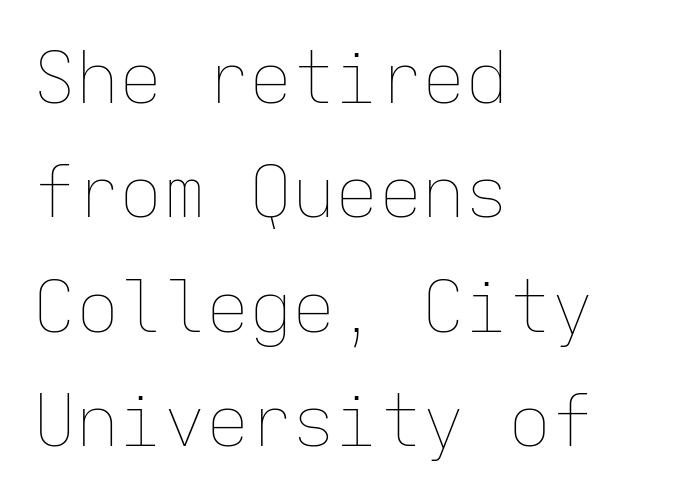
This sample is left-justified, so line endings fall wherever the words run out. Tall strokes in this sample are plumb rather than angled. Looks like terminal output: every glyph gets an equal slot. The leading is moderate, giving the passage an even texture.
